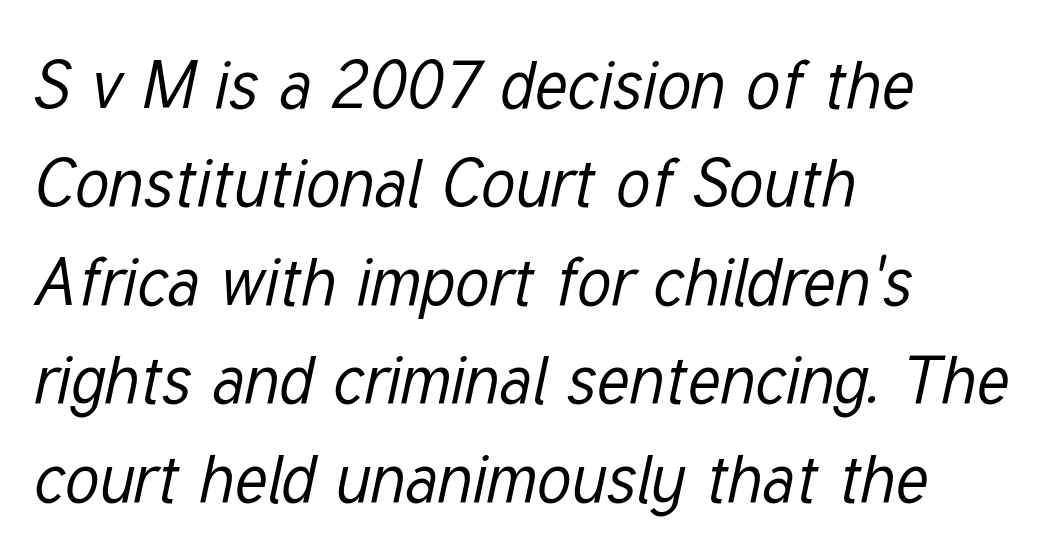
The image shows 67 px regular-weight, condensed type, italic (leaning right); set left-aligned, normal line spacing (1.47x), normal letter spacing, not underlined; low stroke contrast and a medium x-height.
